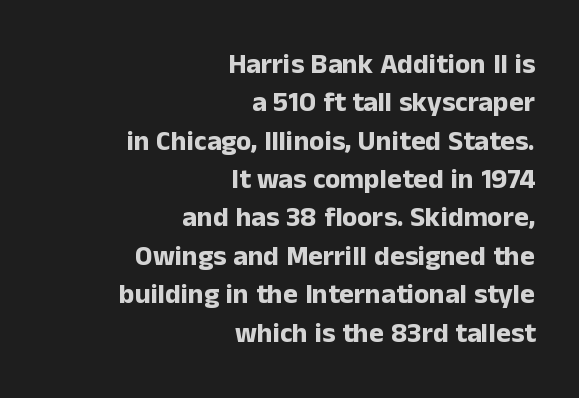
Font category for this specimen: sans-serif. Honestly, the row spacing looks completely unremarkable. Students, this is bold: see how much ink each stroke carries. Proportional: the letters do not fall into vertical columns.
